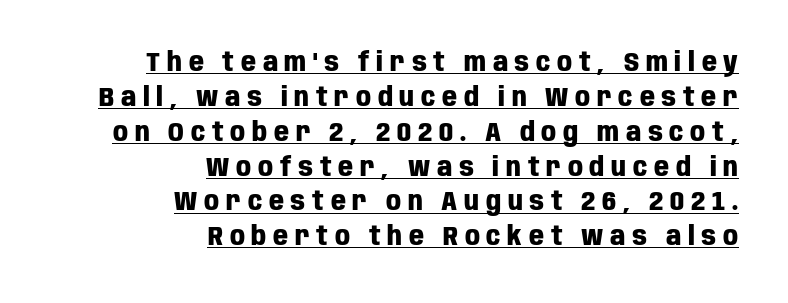
{"italic": "no", "bold": "yes", "underline": "yes", "align": "right", "line_spacing": "normal", "line_spacing_ratio": 1.34, "letter_spacing": "wide", "letter_spacing_em": 0.26, "glyph_px": 26}
